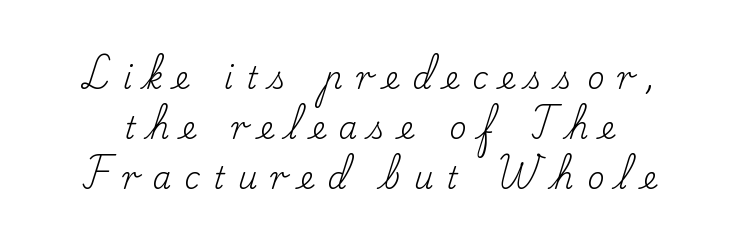
{"serif": "yes", "bold": "no", "weight": "regular", "width": "normal", "stroke_contrast": "low", "x_height": "small", "monospaced": "no", "underline": "no", "line_spacing": "normal", "line_spacing_ratio": 1.67, "letter_spacing": "wide", "letter_spacing_em": 0.44, "glyph_px": 30}
